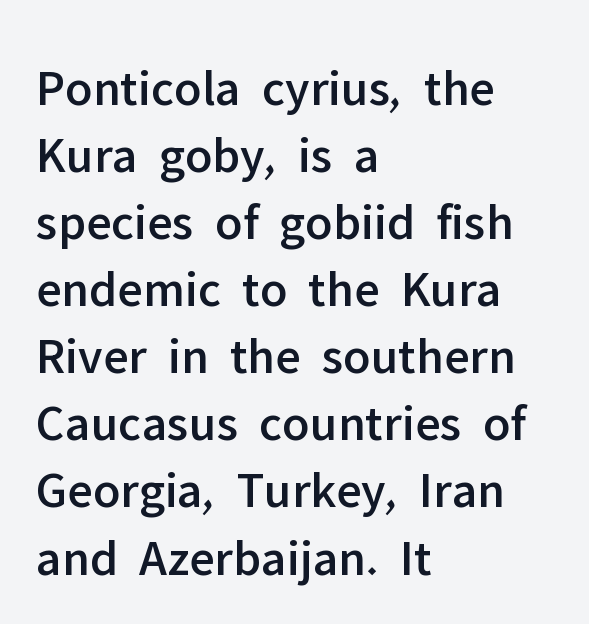
The image shows 52 px sans-serif type, upright; set left-aligned, normal line spacing (1.29x), normal letter spacing, not underlined; low stroke contrast and a medium x-height.
